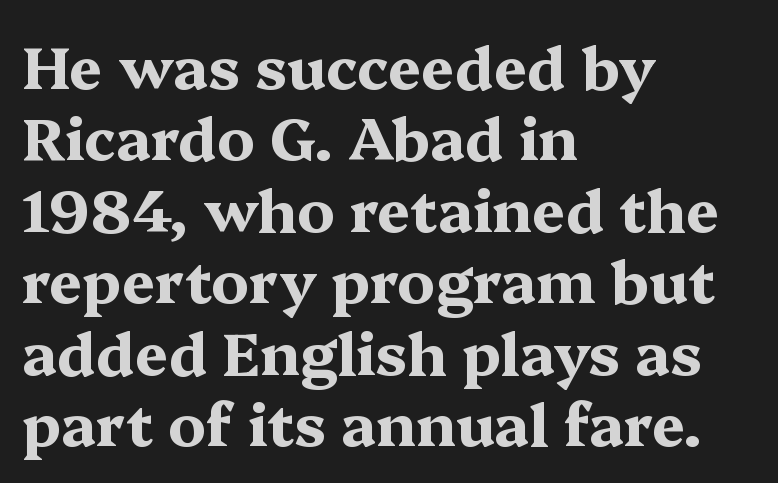
The image shows 59 px bold, wide serif type, upright; set left-aligned, line spacing 1.21x, normal letter spacing, not underlined; medium stroke contrast and a medium x-height.
